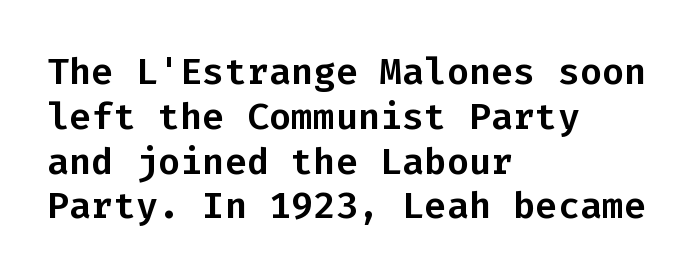
The image shows 37 px sans-serif type, upright, monospaced; set left-aligned, line spacing 1.21x, normal letter spacing, not underlined; low stroke contrast and a medium x-height.
